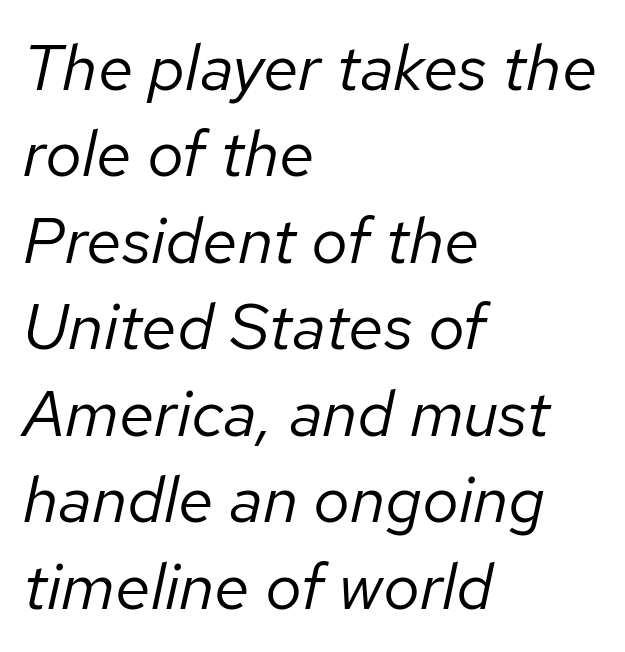
The image shows 65 px regular-weight type, italic (leaning right); set left-aligned, normal line spacing (1.33x), normal letter spacing, not underlined; low stroke contrast and a medium x-height.
